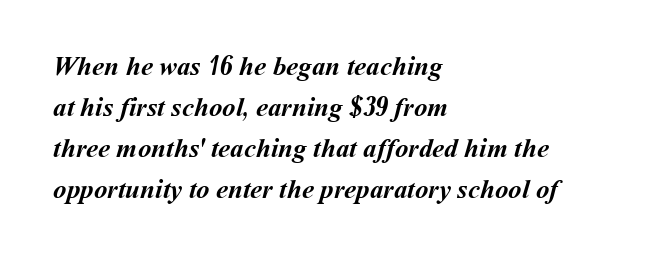
The image shows 27 px bold type; set left-aligned, normal line spacing (1.52x), normal letter spacing, not underlined.
